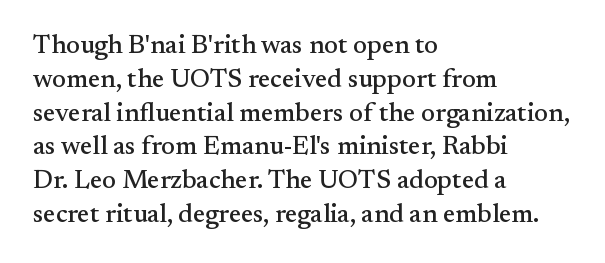
Q: Is the text italic (slanted)? A: No, it is upright.
Q: Is the text underlined? A: No.
Q: How is the paragraph aligned? A: Left-aligned.
Q: Is the spacing between letters normal or unusually wide? A: Normal.
Q: Is the spacing between lines tight, normal or loose? A: Normal.
